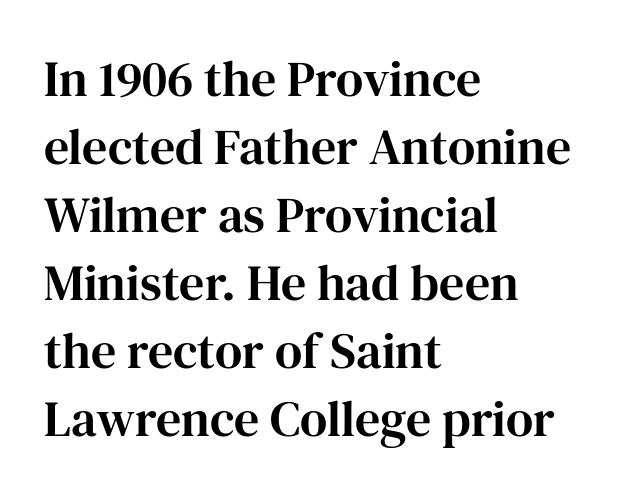
Old-style or modern, the face here clearly has serifs. Only glyphs here, with clear space below each row. The typesetter chose a ragged-right arrangement here. A typesetter would call this zero additional tracking.
